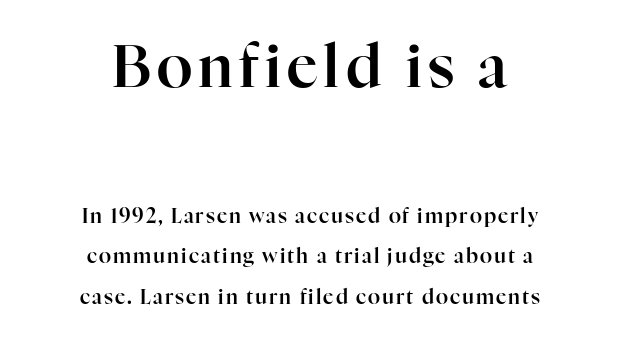
Q: Is the text italic (slanted)? A: No, it is upright.
Q: Is the typeface a serif or a sans-serif typeface? A: Serif.
Q: Is the text underlined? A: No.
Q: How is the paragraph aligned? A: Centered.
Q: Is the spacing between lines tight, normal or loose? A: Loose.
Q: Which block of text is set in a larger size, the first (top) or the second (bottom)? A: The first (top) one.
Q: Width (condensed, normal, or wide)? A: Normal.
Q: Stroke contrast? A: High.
Q: x-height? A: Medium.
Q: Monospaced? A: No.
